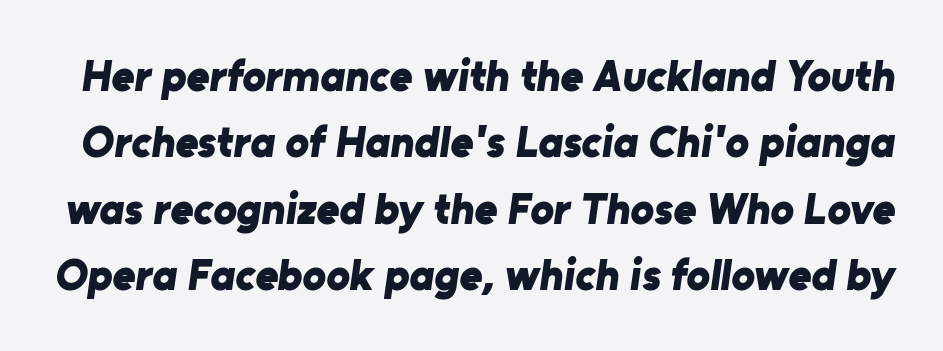
{"serif": "no", "bold": "yes", "weight": "bold", "width": "normal", "stroke_contrast": "low", "x_height": "medium", "monospaced": "no", "underline": "no", "line_spacing": "normal", "line_spacing_ratio": 1.51, "letter_spacing": "normal", "letter_spacing_em": 0.0, "glyph_px": 44}
